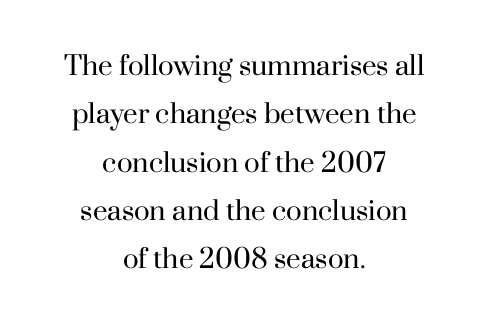
Q: Is the text bold? A: No.
Q: Is the text italic (slanted)? A: No, it is upright.
Q: Is the text underlined? A: No.
Q: How is the paragraph aligned? A: Centered.
Q: Is the spacing between letters normal or unusually wide? A: Normal.
